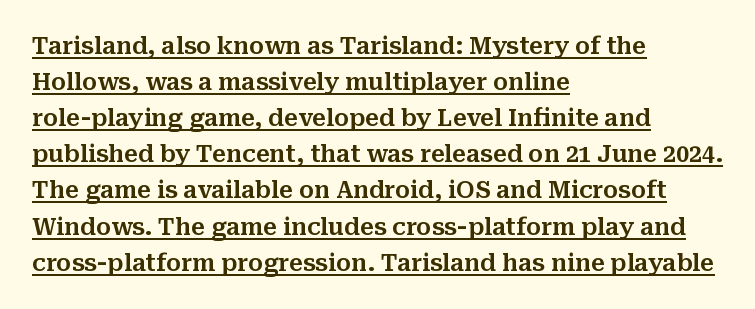
{"italic": "no", "underline": "yes", "align": "left", "line_spacing": "normal", "line_spacing_ratio": 1.57, "letter_spacing": "normal", "letter_spacing_em": 0.0, "glyph_px": 23}
